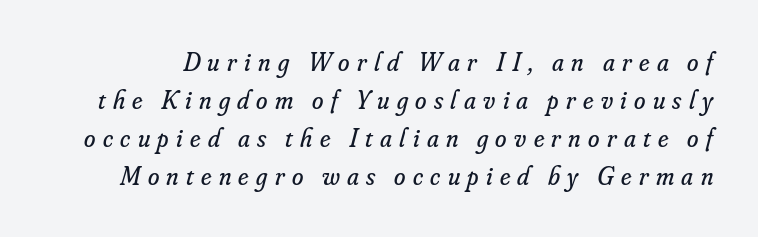
Q: Is the text bold? A: No.
Q: Is the text italic (slanted)? A: Yes, it leans right by about 16 degrees.
Q: Is the text underlined? A: No.
Q: Is the spacing between letters normal or unusually wide? A: Unusually wide.
Q: Is the spacing between lines tight, normal or loose? A: Normal.
